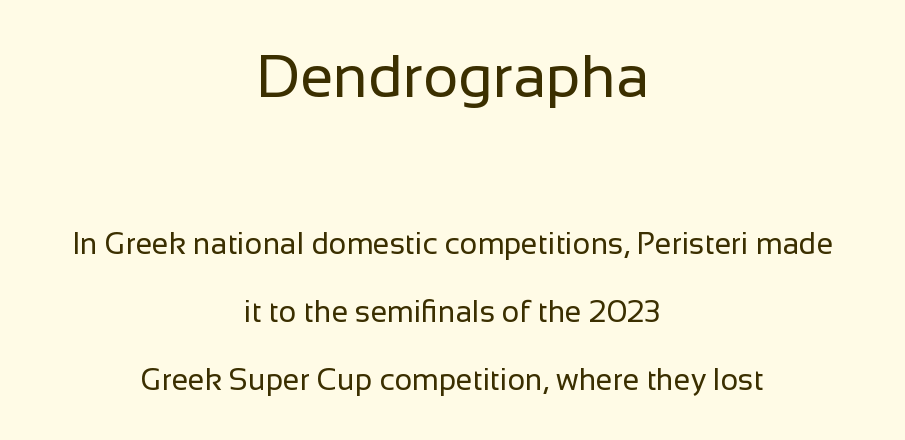
The image shows 60 px regular-weight sans-serif type, upright; set centered, loose line spacing (2.27x), normal letter spacing, not underlined; the first (top) block is 2.0x larger; low stroke contrast and a medium x-height.
